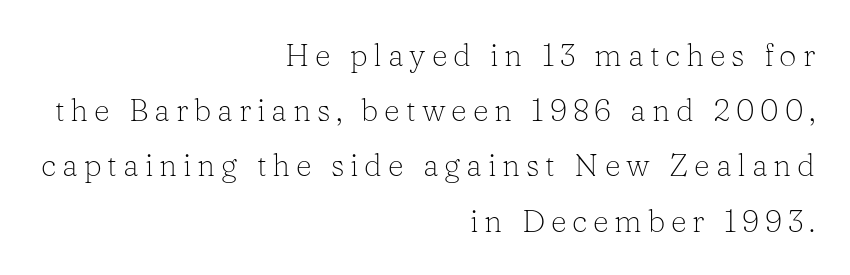
Q: Is the text bold? A: No.
Q: Is the text italic (slanted)? A: No, it is upright.
Q: Is the typeface a serif or a sans-serif typeface? A: Serif.
Q: Is the text underlined? A: No.
Q: How is the paragraph aligned? A: Right-aligned.
Q: Width (condensed, normal, or wide)? A: Normal.
Q: Stroke contrast? A: Low.
Q: x-height? A: Medium.
Q: Monospaced? A: No.
